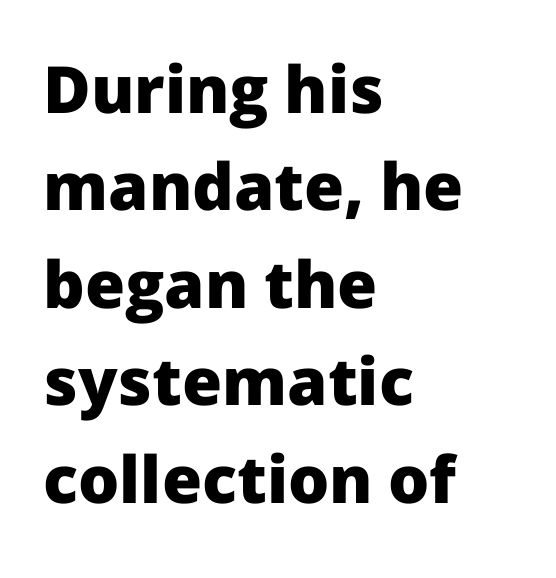
Set as a true bold cut, around the 700 mark. The passage shown is typed in a proportional face where columns would drift. The block of text has a typical density, with ordinary space between rows. Horizontally, the lines are justified to the leading edge only. The letters sit at their default tracking, neither squeezed nor spread. Descenders hang freely into open space.
